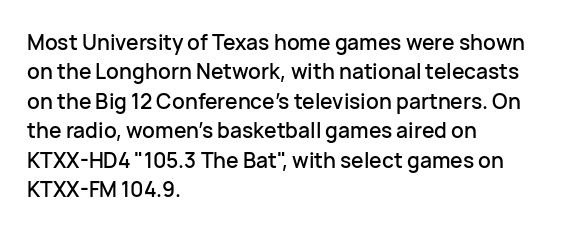
{"italic": "no", "underline": "no", "align": "left", "line_spacing": "normal", "line_spacing_ratio": 1.4, "letter_spacing": "normal", "letter_spacing_em": 0.0, "glyph_px": 21}
